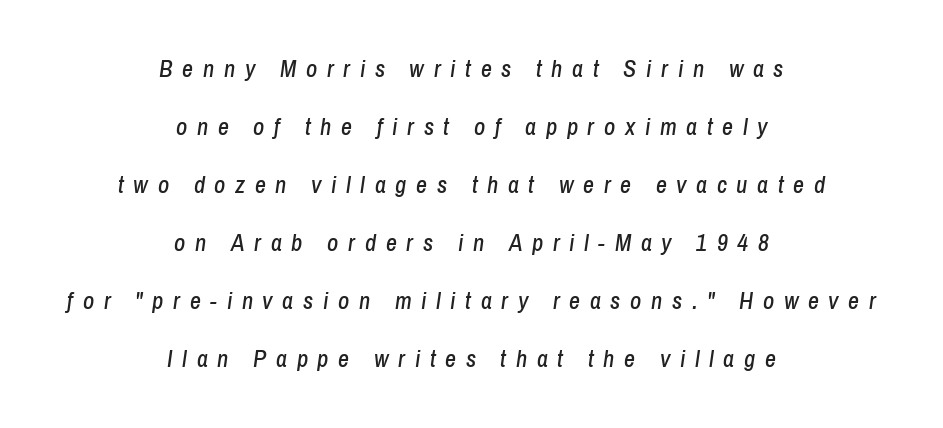
Q: Is the text italic (slanted)? A: Yes, it leans right by about 8 degrees.
Q: Is the text underlined? A: No.
Q: How is the paragraph aligned? A: Centered.
Q: Is the spacing between letters normal or unusually wide? A: Unusually wide.
Q: Is the spacing between lines tight, normal or loose? A: Loose.
